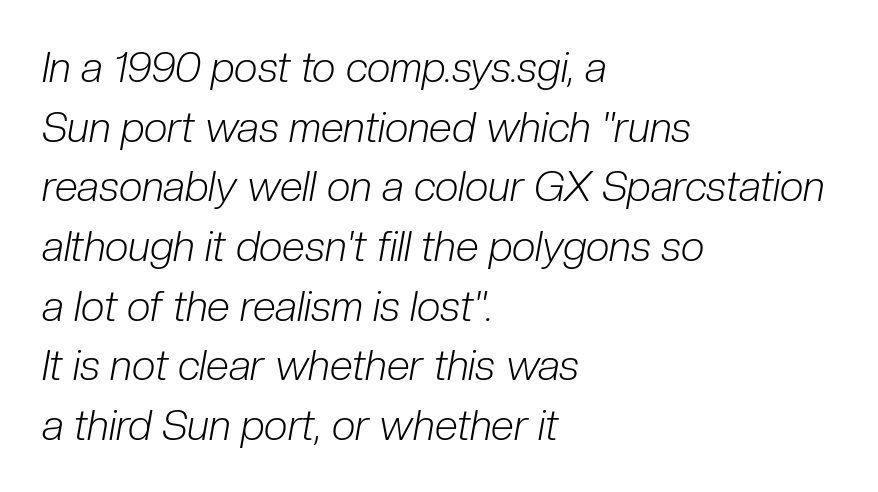
The gaps between neighbouring characters are ordinary and unremarkable. Tall strokes in this sample are angled rather than plumb. Spacing verdict: proportional, widths tailored to each character. No letter is thick-stroked: the sample isn't bold.
